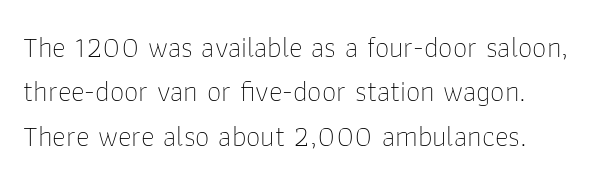
The image shows 29 px thin sans-serif type, upright; set normal line spacing (1.53x), normal letter spacing, not underlined; low stroke contrast and a medium x-height.
